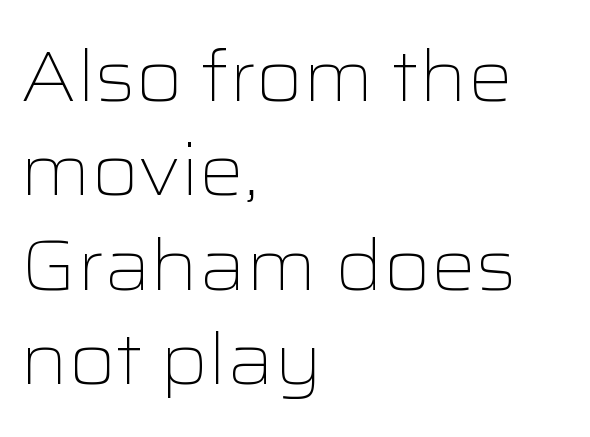
{"serif": "no", "italic": "no", "bold": "no", "weight": "light", "width": "wide", "stroke_contrast": "low", "x_height": "medium", "monospaced": "no", "underline": "no", "align": "left", "line_spacing": "normal", "line_spacing_ratio": 1.33, "letter_spacing": "normal", "letter_spacing_em": 0.0, "glyph_px": 71}
